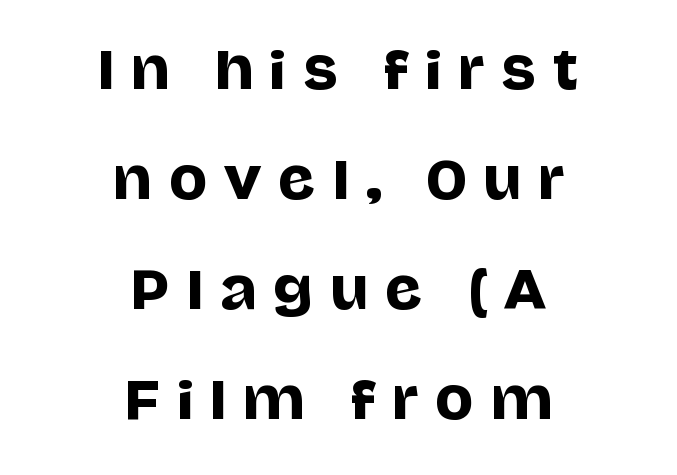
Plain, unruled lines of type. The letters advance in unequal steps, a hallmark of proportional type. Is there much room between lines? Yes — plenty of vertical air separates them. Line starts and ends both wander, symmetrically.
